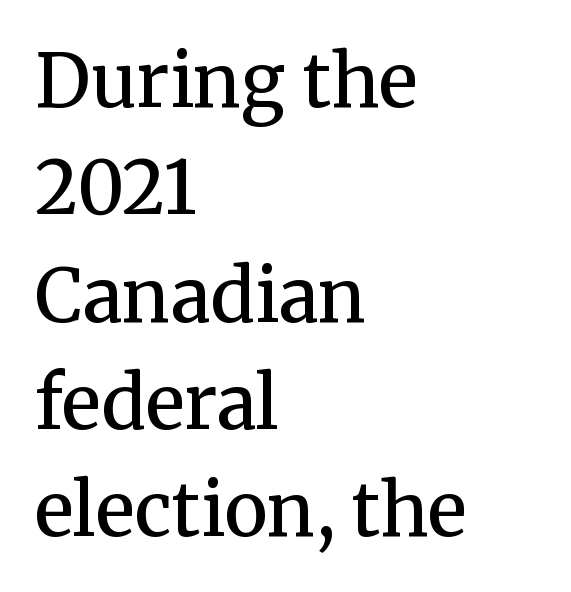
{"serif": "yes", "italic": "no", "bold": "semi", "weight": "semibold", "width": "normal", "stroke_contrast": "medium", "x_height": "medium", "monospaced": "no", "underline": "no", "align": "left", "line_spacing": "normal", "line_spacing_ratio": 1.47, "letter_spacing": "normal", "letter_spacing_em": 0.0, "glyph_px": 73}
